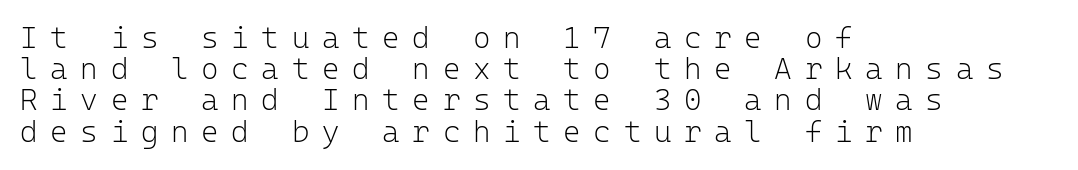
Q: Is the text bold? A: No.
Q: Is the text italic (slanted)? A: No, it is upright.
Q: Is the typeface a serif or a sans-serif typeface? A: Sans-serif.
Q: Is the text underlined? A: No.
Q: How is the paragraph aligned? A: Left-aligned.
Q: Is the spacing between letters normal or unusually wide? A: Unusually wide.
Q: Is the spacing between lines tight, normal or loose? A: Tight.
Q: Width (condensed, normal, or wide)? A: Normal.
Q: Stroke contrast? A: Low.
Q: x-height? A: Medium.
Q: Monospaced? A: Yes.
